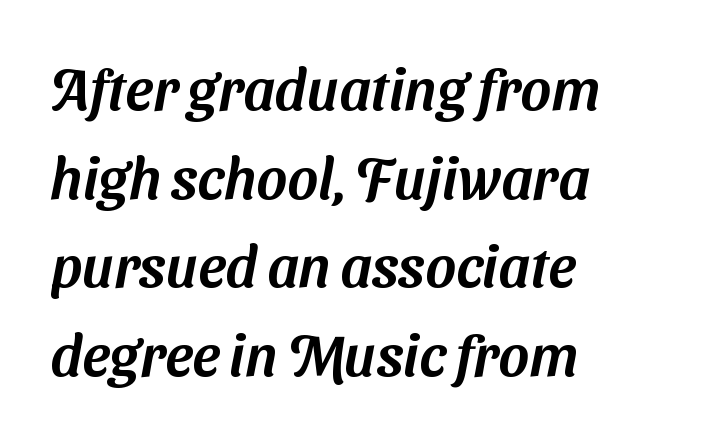
{"serif": "no", "width": "normal", "stroke_contrast": "medium", "x_height": "medium", "monospaced": "no", "underline": "no", "align": "left", "line_spacing": "normal", "line_spacing_ratio": 1.53, "letter_spacing": "normal", "letter_spacing_em": 0.0, "glyph_px": 58}
